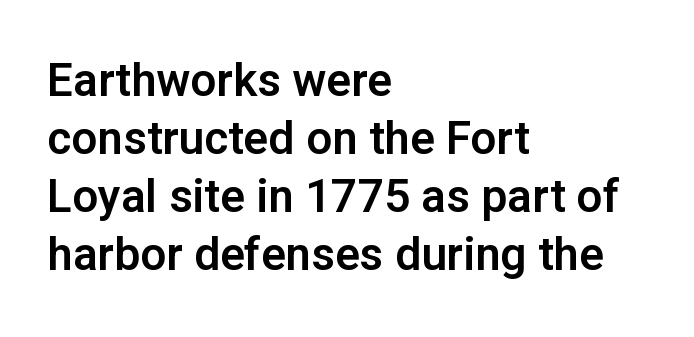
Q: Is the text italic (slanted)? A: No, it is upright.
Q: Is the typeface a serif or a sans-serif typeface? A: Sans-serif.
Q: Is the text underlined? A: No.
Q: How is the paragraph aligned? A: Left-aligned.
Q: Is the spacing between letters normal or unusually wide? A: Normal.
Q: Is the spacing between lines tight, normal or loose? A: Normal.
Q: Width (condensed, normal, or wide)? A: Normal.
Q: Stroke contrast? A: Low.
Q: x-height? A: Medium.
Q: Monospaced? A: No.
